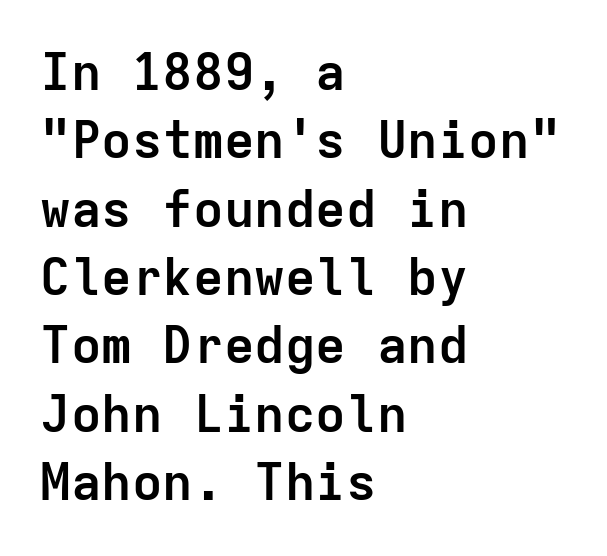
{"serif": "no", "italic": "no", "bold": "yes", "weight": "semibold", "width": "normal", "stroke_contrast": "low", "x_height": "medium", "monospaced": "yes", "underline": "no", "align": "left", "line_spacing": "normal", "line_spacing_ratio": 1.34, "letter_spacing": "normal", "letter_spacing_em": 0.0, "glyph_px": 51}
